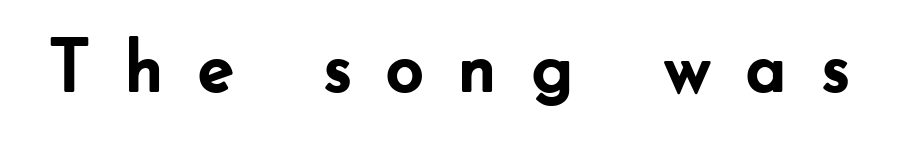
In terms of letterspacing, this is a distinctly airy, spread setting. Designer's note — italics off, roman on. The typeface chosen for these lines omits serifs. These words are printed bold, with thick strokes throughout. Here the designer chose a conventional face with non-uniform glyph widths. Descenders are the only things crossing below the line.
